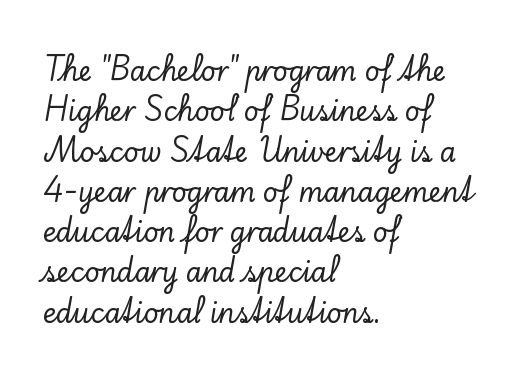
The image shows 26 px text type; set left-aligned, normal line spacing (1.55x), normal letter spacing, not underlined.
